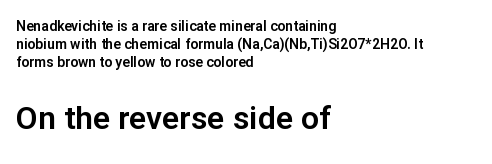
Q: Is the text italic (slanted)? A: No, it is upright.
Q: Is the typeface a serif or a sans-serif typeface? A: Sans-serif.
Q: Is the text underlined? A: No.
Q: How is the paragraph aligned? A: Left-aligned.
Q: Is the spacing between letters normal or unusually wide? A: Normal.
Q: Is the spacing between lines tight, normal or loose? A: Normal.
Q: Which block of text is set in a larger size, the first (top) or the second (bottom)? A: The second (bottom) one.
Q: Width (condensed, normal, or wide)? A: Normal.
Q: Stroke contrast? A: Low.
Q: x-height? A: Medium.
Q: Monospaced? A: No.
